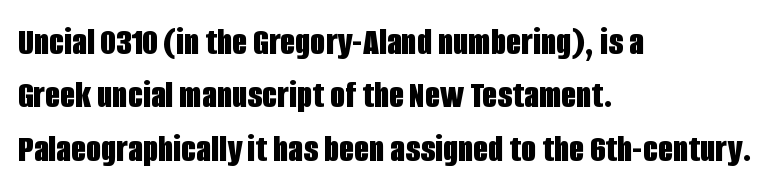
Letterform terminals end flat and unadorned throughout the passage. Ascenders rise straight up at ninety degrees. The letters advance in unequal steps, a hallmark of proportional type. On the weight axis this lands at bold, roughly 700. What's the leading like? Ordinary, nothing unusual. What stands out about the letter spacing? Nothing — it is the standard amount.
